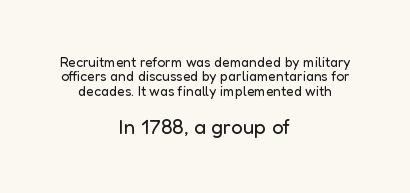
The image shows 21 px text type, upright; set centered, tight line spacing (1.03x), normal letter spacing, not underlined; the second (bottom) block is 1.5x larger.
